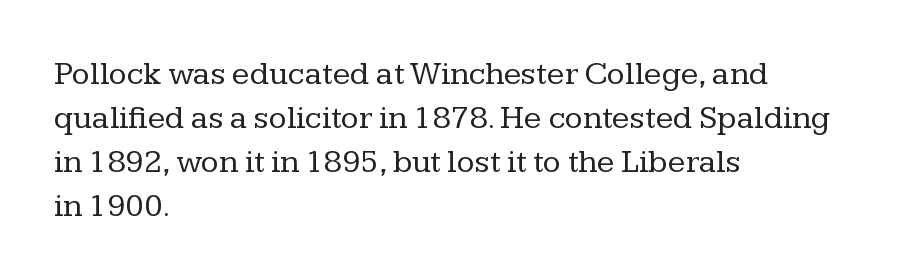
The letters advance in unequal steps, a hallmark of proportional type. The face used here is rendered with its standard letterfit. The lines in this sample share a left origin and differ only in where they stop. Check the space under the baseline: it is left empty. This block has exactly the height ordinary leading produces. Is this a sans? No — the strokes have serifs.
